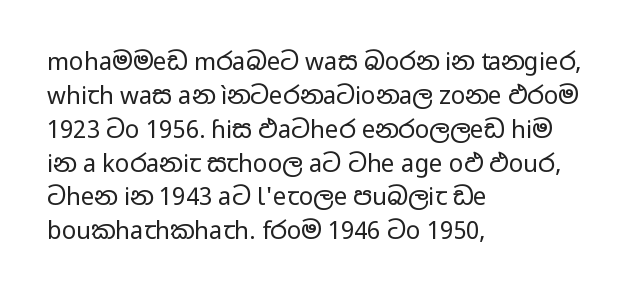
The image shows 24 px text type, upright; set left-aligned, normal line spacing (1.41x), normal letter spacing, not underlined.
